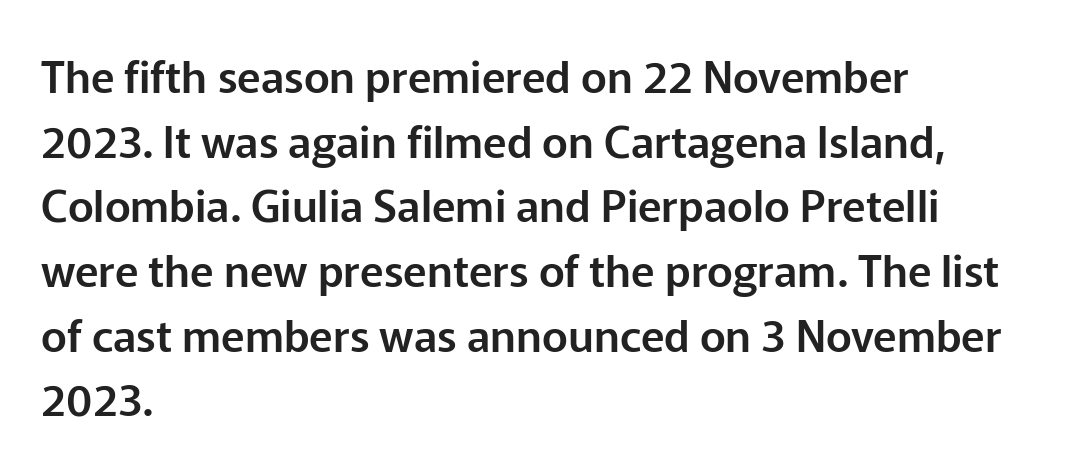
The image shows 44 px sans-serif type, upright; set left-aligned, normal line spacing (1.47x), normal letter spacing, not underlined; low stroke contrast and a medium x-height.
